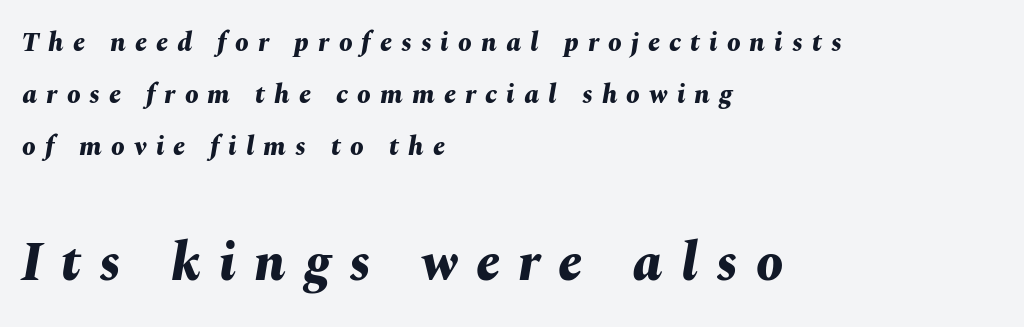
The image shows 54 px bold type, italic (leaning right); set left-aligned, loose line spacing (1.93x), unusually wide letter spacing (+0.34 em), not underlined; the second (bottom) block is 2.0x larger; medium stroke contrast and a medium x-height.
